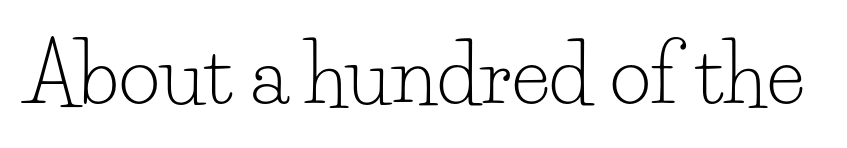
{"serif": "yes", "italic": "no", "bold": "no", "weight": "light", "width": "normal", "stroke_contrast": "low", "x_height": "small", "monospaced": "no", "underline": "no", "letter_spacing": "normal", "letter_spacing_em": 0.0, "glyph_px": 80}
